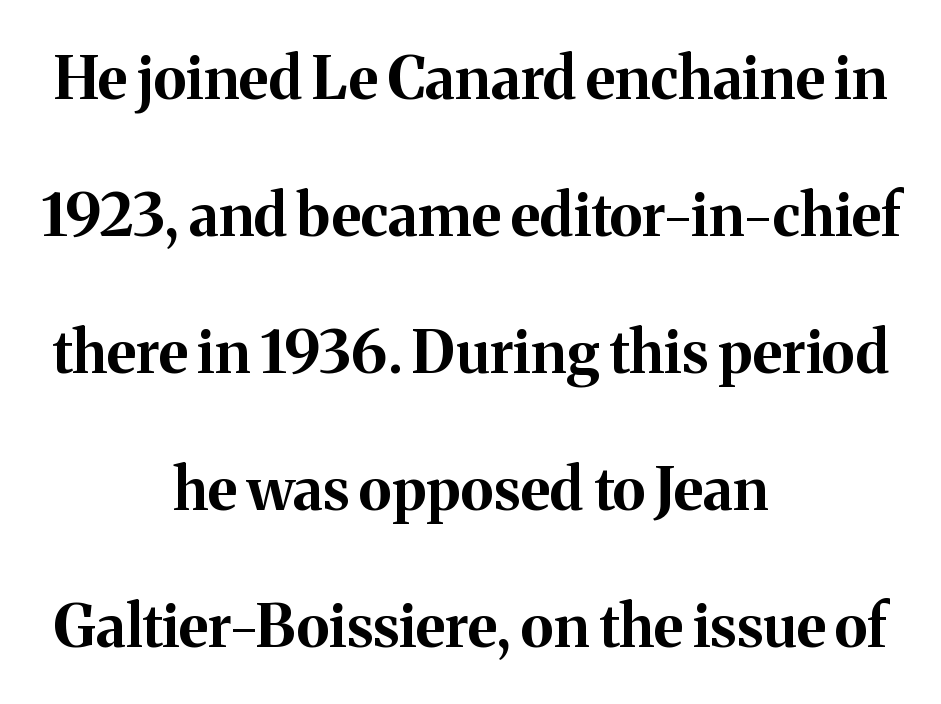
The image shows 59 px bold serif type, upright; set centered, loose line spacing (2.32x), normal letter spacing, not underlined; medium stroke contrast and a medium x-height.
